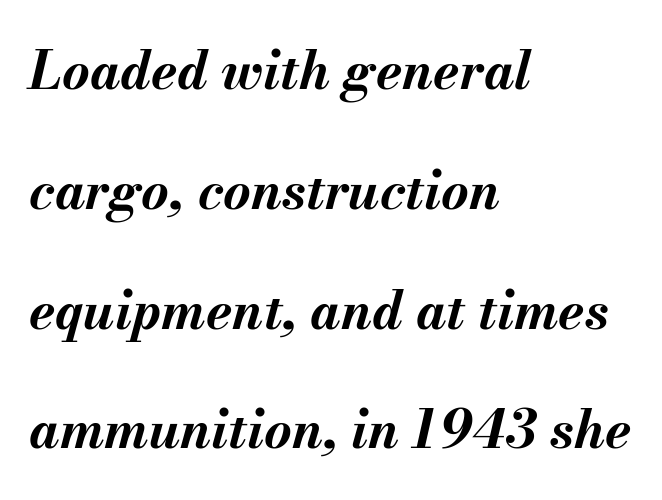
{"italic": "yes", "lean": "right", "slant_degrees": 13, "bold": "yes", "weight": "bold", "width": "normal", "stroke_contrast": "medium", "x_height": "small", "monospaced": "no", "underline": "no", "align": "left", "line_spacing": "loose", "line_spacing_ratio": 2.26, "letter_spacing": "normal", "letter_spacing_em": 0.0, "glyph_px": 53}
